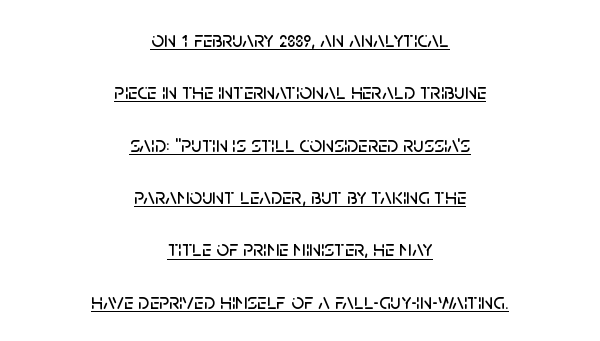
{"italic": "no", "underline": "yes", "align": "center", "line_spacing": "loose", "line_spacing_ratio": 2.38, "letter_spacing": "normal", "letter_spacing_em": 0.0, "glyph_px": 22}
